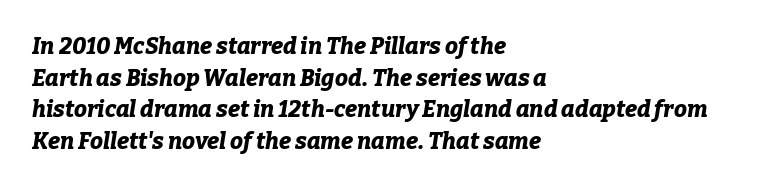
The image shows 23 px bold type, italic (leaning right); set left-aligned, normal line spacing (1.37x), normal letter spacing, not underlined.
